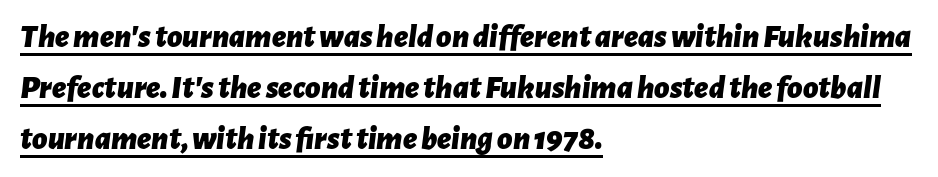
The image shows 33 px bold type, italic (leaning right); set left-aligned, normal line spacing (1.55x), normal letter spacing, underlined; low stroke contrast and a medium x-height.
